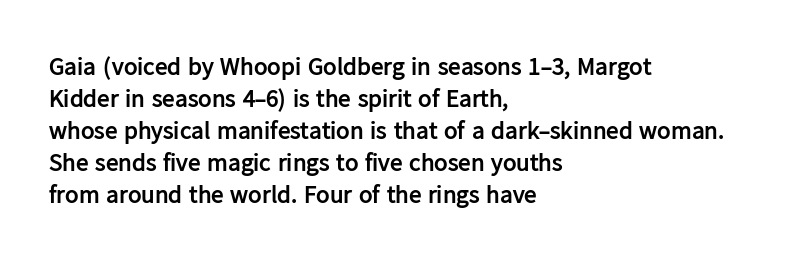
Q: Is the text bold? A: Yes.
Q: Is the text italic (slanted)? A: No, it is upright.
Q: Is the text underlined? A: No.
Q: How is the paragraph aligned? A: Left-aligned.
Q: Is the spacing between letters normal or unusually wide? A: Normal.
Q: Is the spacing between lines tight, normal or loose? A: Normal.
